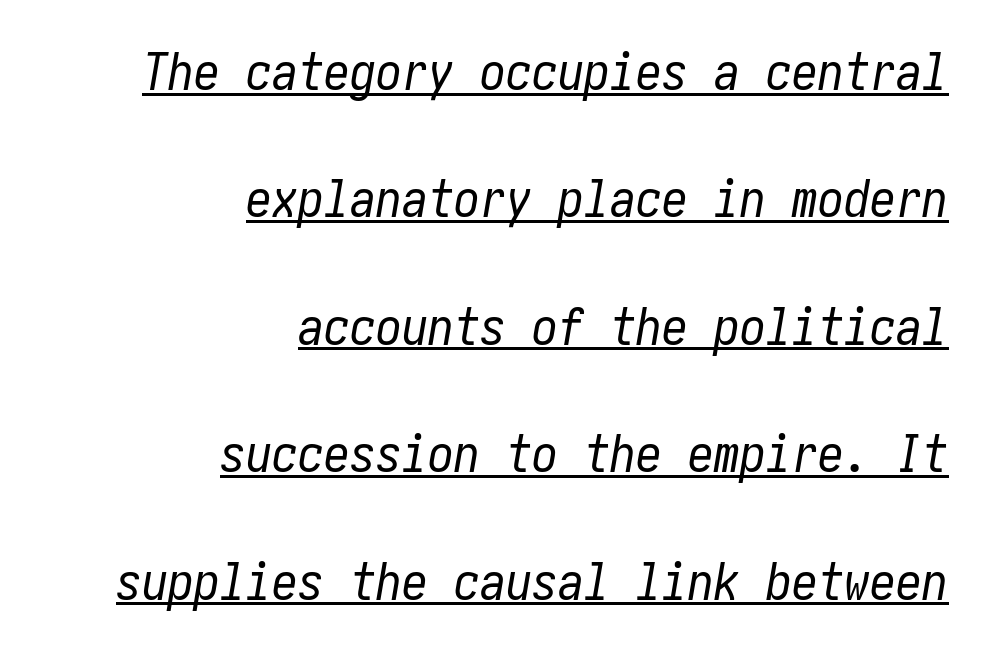
The image shows 52 px regular-weight, condensed type, italic (leaning right); set right-aligned, loose line spacing (2.45x), normal letter spacing, underlined; low stroke contrast and a medium x-height.
